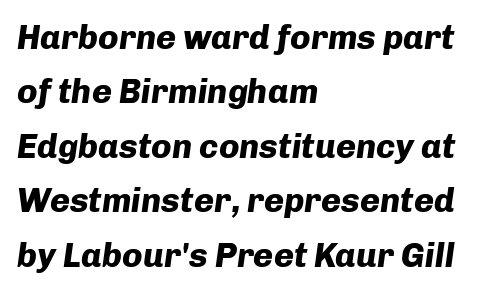
Q: Is the text bold? A: Yes.
Q: Is the text italic (slanted)? A: Yes, it leans right by about 8 degrees.
Q: Is the text underlined? A: No.
Q: How is the paragraph aligned? A: Left-aligned.
Q: Is the spacing between letters normal or unusually wide? A: Normal.
Q: Is the spacing between lines tight, normal or loose? A: Normal.
Q: Width (condensed, normal, or wide)? A: Normal.
Q: Stroke contrast? A: Low.
Q: x-height? A: Medium.
Q: Monospaced? A: No.
